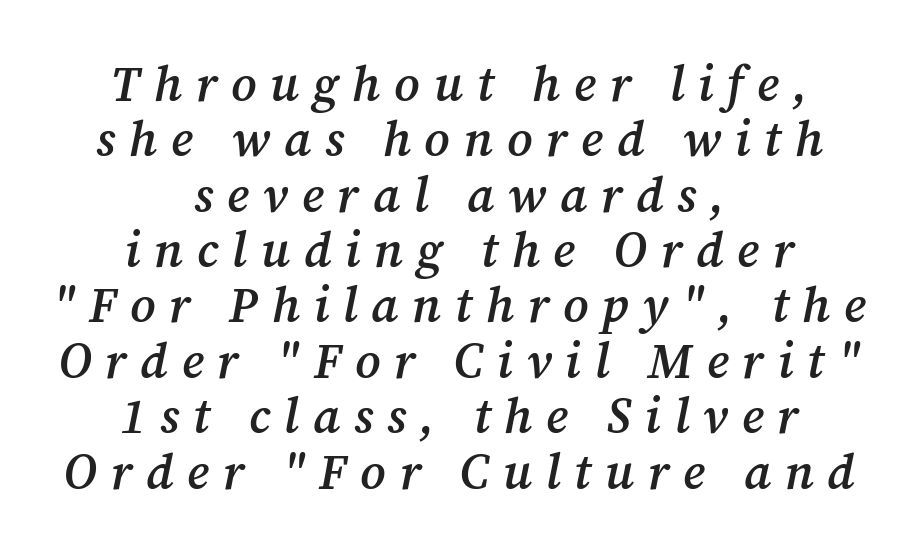
Compared with an ordinary text face, these strokes are moderately heavier — a semibold. Character widths vary here, with narrow letters taking less room than wide ones. Cramped leading. The gaps between neighbouring characters are conspicuously large.
